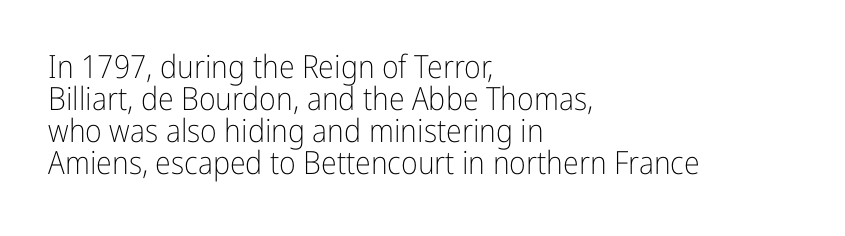
{"serif": "no", "italic": "no", "bold": "no", "weight": "light", "width": "condensed", "stroke_contrast": "low", "x_height": "medium", "monospaced": "no", "underline": "no", "align": "left", "line_spacing": "tight", "line_spacing_ratio": 1.0, "letter_spacing": "normal", "letter_spacing_em": 0.0, "glyph_px": 32}
